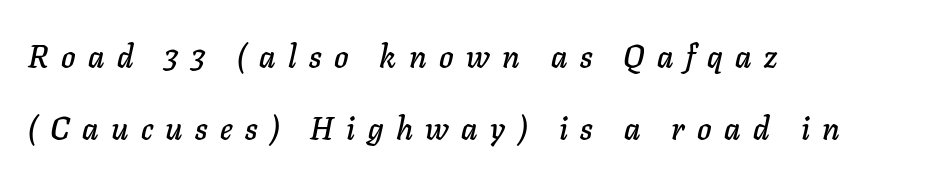
{"italic": "yes", "lean": "right", "slant_degrees": 11, "width": "normal", "stroke_contrast": "low", "x_height": "medium", "monospaced": "no", "underline": "no", "align": "left", "line_spacing": "loose", "line_spacing_ratio": 2.31, "letter_spacing": "wide", "letter_spacing_em": 0.4, "glyph_px": 31}
